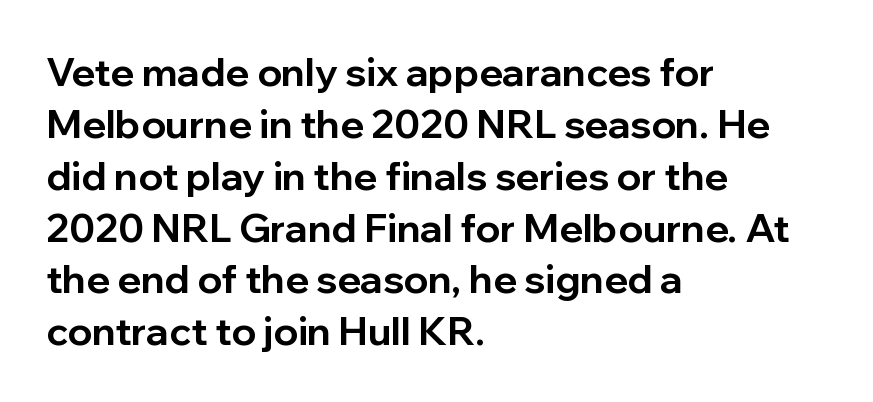
The image shows 39 px bold sans-serif type, upright; set left-aligned, normal line spacing (1.33x), normal letter spacing, not underlined; low stroke contrast and a medium x-height.
